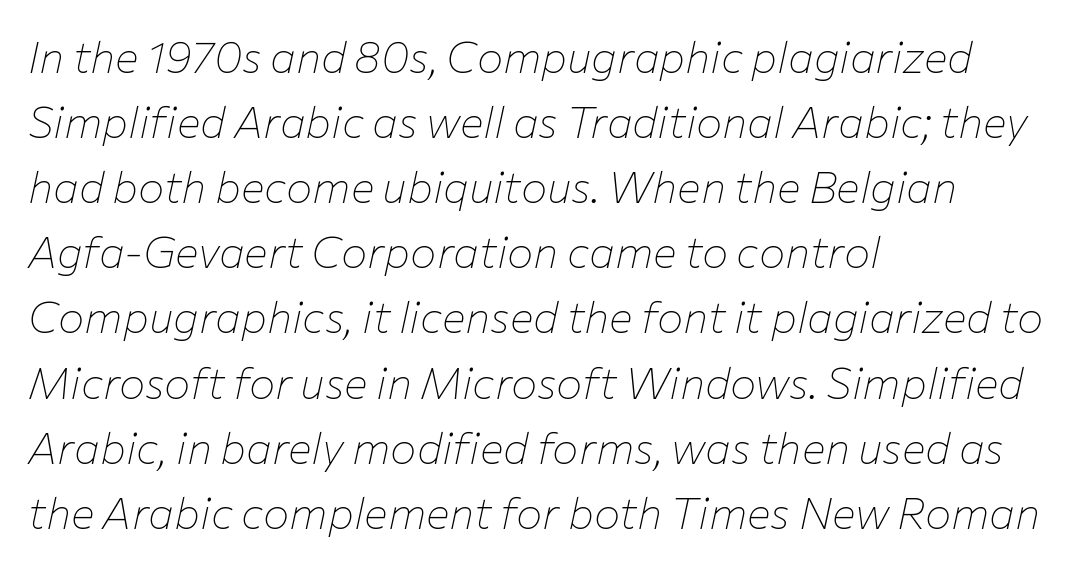
Spacing verdict: proportional, widths tailored to each character. No word sits above an underline. Quick note: italic. Whoever set this chose a conventional vertical rhythm. Tracking value appears to be zero — textbook default spacing. A quiet, ordinary-to-light weight characterises the typeface.
